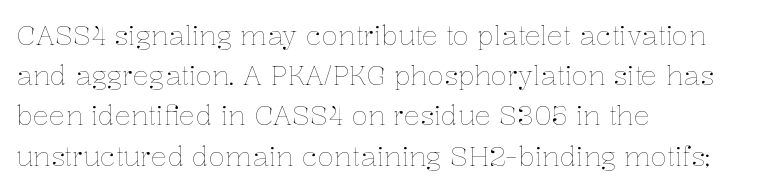
{"italic": "no", "bold": "no", "underline": "no", "align": "left", "line_spacing": "normal", "line_spacing_ratio": 1.49, "letter_spacing": "normal", "letter_spacing_em": 0.0, "glyph_px": 27}
